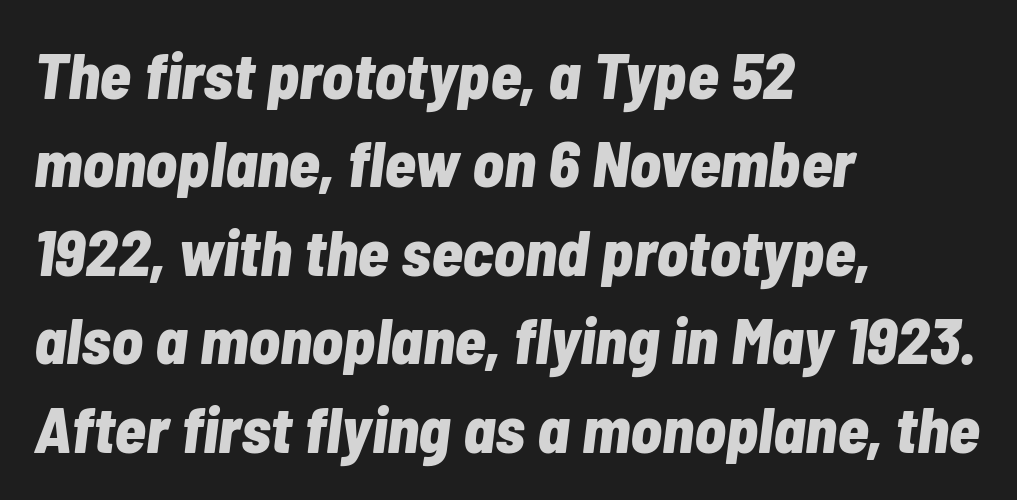
The image shows 65 px bold, condensed type, italic (leaning right); set left-aligned, normal line spacing (1.36x), normal letter spacing, not underlined; low stroke contrast and a medium x-height.
